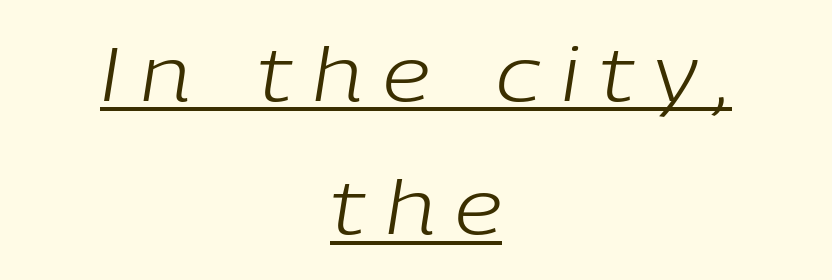
{"italic": "yes", "lean": "right", "slant_degrees": 9, "bold": "no", "weight": "light", "width": "normal", "stroke_contrast": "low", "x_height": "medium", "monospaced": "no", "underline": "yes", "align": "center", "line_spacing_ratio": 1.78, "letter_spacing": "wide", "letter_spacing_em": 0.27, "glyph_px": 75}
